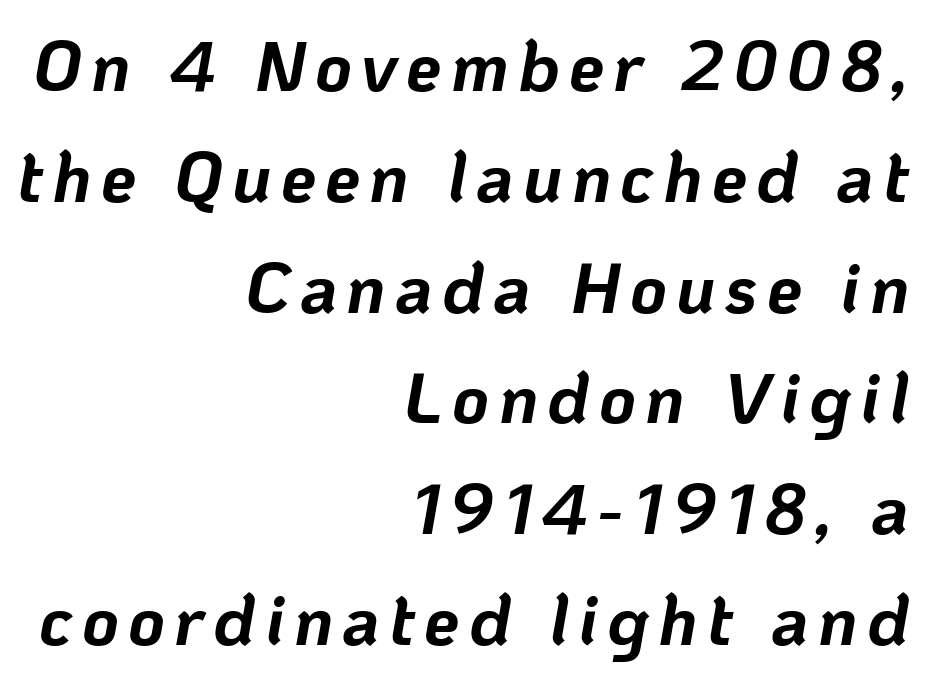
The image shows 71 px bold type, italic (leaning right); set right-aligned, normal line spacing (1.56x), not underlined; low stroke contrast and a medium x-height.
